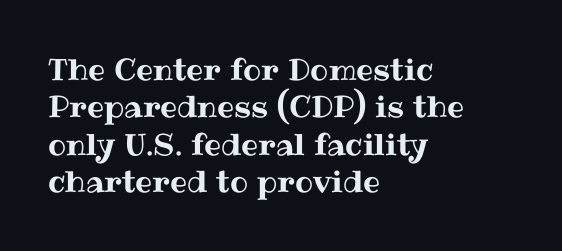
{"italic": "no", "width": "normal", "stroke_contrast": "medium", "x_height": "medium", "monospaced": "no", "underline": "no", "align": "left", "line_spacing": "normal", "line_spacing_ratio": 1.25, "letter_spacing": "normal", "letter_spacing_em": 0.0, "glyph_px": 30}
